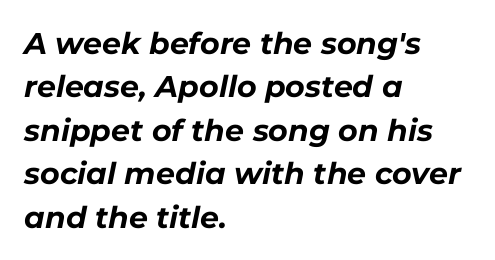
The image shows 30 px bold type, italic (leaning right); set left-aligned, normal line spacing (1.45x), normal letter spacing, not underlined; low stroke contrast and a medium x-height.
